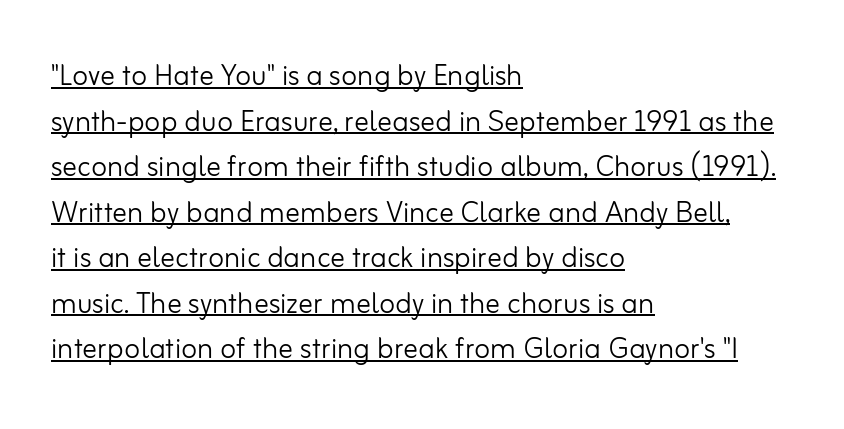
{"serif": "no", "italic": "no", "bold": "no", "weight": "light", "width": "normal", "stroke_contrast": "low", "x_height": "small", "monospaced": "no", "underline": "yes", "align": "left", "line_spacing_ratio": 1.23, "letter_spacing": "normal", "letter_spacing_em": 0.0, "glyph_px": 37}
